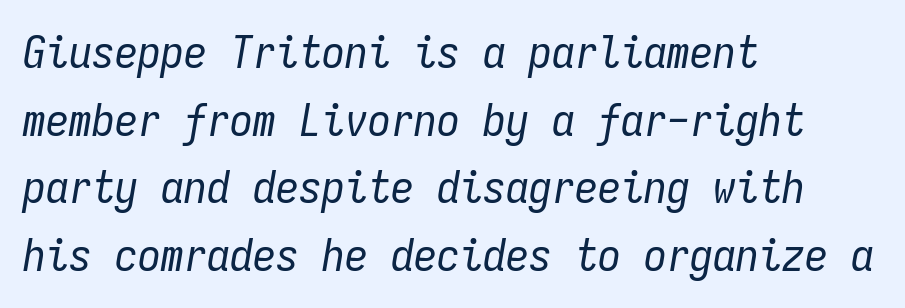
The image shows 46 px regular-weight, condensed type, italic (leaning right), monospaced; set left-aligned, normal line spacing (1.47x), normal letter spacing, not underlined; low stroke contrast and a medium x-height.
